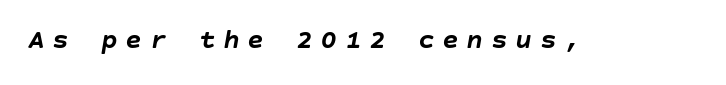
Italic? Definitely — the glyphs are oblique. The line texture is sparse and dotted thanks to wide tracking. Letters rest on an invisible, unmarked baseline. I'd describe the lettering as bold — thick and assertive.
